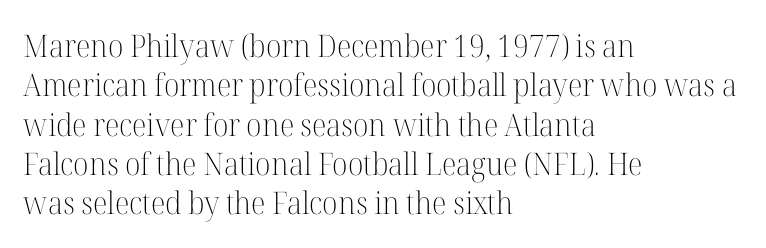
The font sits on the lighter half of the weight spectrum, regular included. A clean baseline with only descenders dipping below it. Small tapered or slab feet sit at the stroke ends, so this counts as serif. The rendering uses natural spacing where letterforms have individual widths.
